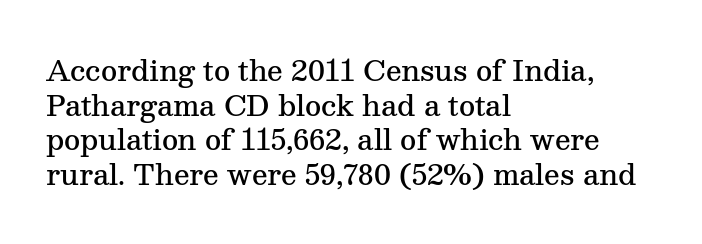
Q: Is the text bold? A: Semi-bold.
Q: Is the text italic (slanted)? A: No, it is upright.
Q: Is the typeface a serif or a sans-serif typeface? A: Serif.
Q: Is the text underlined? A: No.
Q: How is the paragraph aligned? A: Left-aligned.
Q: Is the spacing between letters normal or unusually wide? A: Normal.
Q: Width (condensed, normal, or wide)? A: Normal.
Q: Stroke contrast? A: Medium.
Q: x-height? A: Medium.
Q: Monospaced? A: No.
